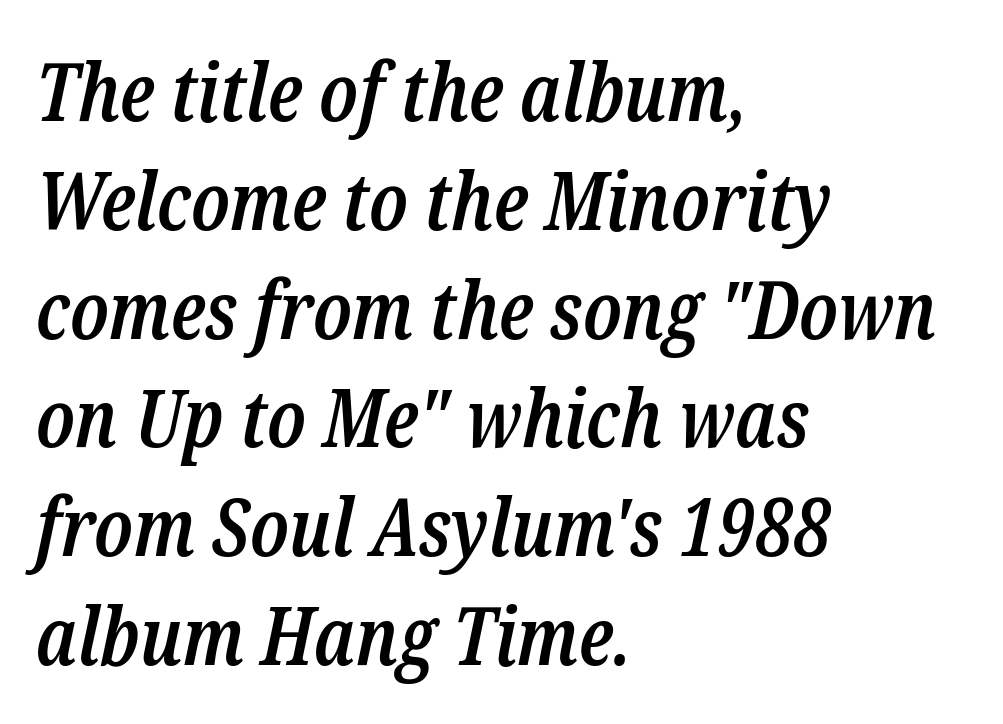
Q: Is the text bold? A: Semi-bold.
Q: Is the text italic (slanted)? A: Yes, it leans right by about 12 degrees.
Q: Is the typeface a serif or a sans-serif typeface? A: Serif.
Q: Is the text underlined? A: No.
Q: How is the paragraph aligned? A: Left-aligned.
Q: Is the spacing between letters normal or unusually wide? A: Normal.
Q: Is the spacing between lines tight, normal or loose? A: Normal.
Q: Width (condensed, normal, or wide)? A: Condensed.
Q: Stroke contrast? A: Low.
Q: x-height? A: Medium.
Q: Monospaced? A: No.
